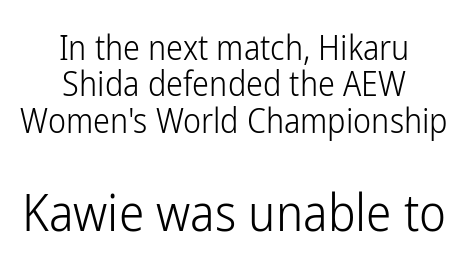
Small over large — that's the arrangement of the two blocks here. The passage is arranged like a title page — every line centered. The passage shown is typed in a proportional face where columns would drift. Students, note that the glyphs here touch the page at normal intervals. Nothing sits at the stroke ends, so this counts as sans-serif.
